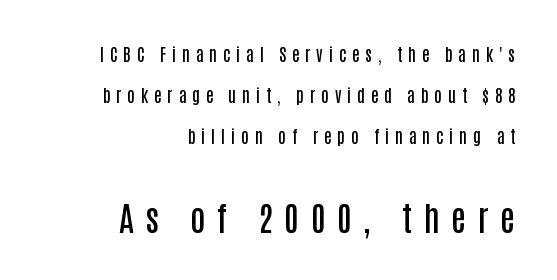
{"serif": "no", "italic": "no", "bold": "semi", "weight": "semibold", "width": "condensed", "stroke_contrast": "low", "x_height": "large", "monospaced": "no", "underline": "no", "align": "right", "line_spacing": "loose", "line_spacing_ratio": 2.42, "letter_spacing": "wide", "letter_spacing_em": 0.34, "larger_block": "second", "size_ratio": 2.0, "glyph_px": 34}
